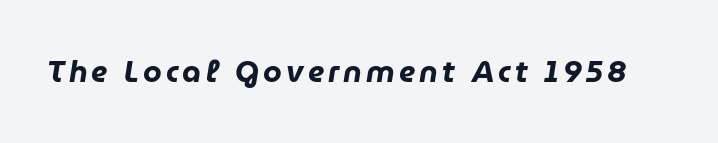
{"italic": "yes", "lean": "right", "slant_degrees": 9, "bold": "yes", "weight": "heavy", "width": "normal", "stroke_contrast": "low", "x_height": "medium", "monospaced": "no", "underline": "no", "glyph_px": 30}
